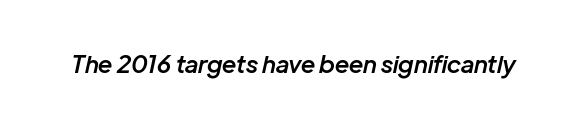
{"italic": "yes", "lean": "right", "slant_degrees": 12, "bold": "semi", "underline": "no", "letter_spacing": "normal", "letter_spacing_em": 0.0, "glyph_px": 24}
